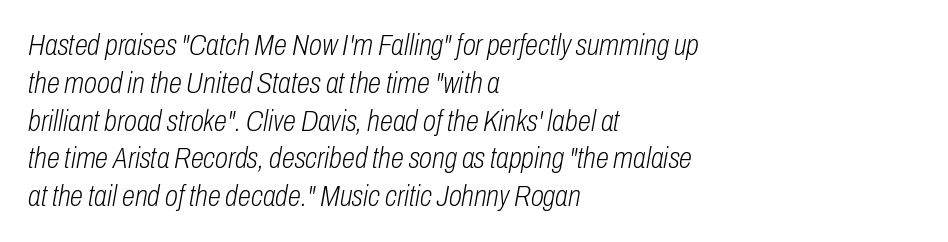
Q: Is the text bold? A: No.
Q: Is the text italic (slanted)? A: Yes, it leans right by about 10 degrees.
Q: Is the text underlined? A: No.
Q: How is the paragraph aligned? A: Left-aligned.
Q: Is the spacing between letters normal or unusually wide? A: Normal.
Q: Is the spacing between lines tight, normal or loose? A: Normal.
Q: Width (condensed, normal, or wide)? A: Condensed.
Q: Stroke contrast? A: Low.
Q: x-height? A: Medium.
Q: Monospaced? A: No.
